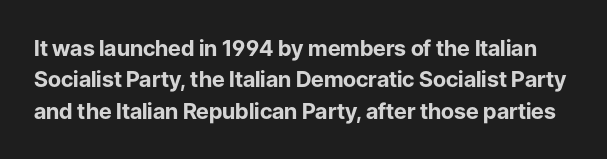
Words appear dense and cohesive because spacing is normal. You can tell it's not italic because the verticals are truly vertical. Just letters on the line, the space beneath them empty. Summary of weight: heavy, a full bold.
